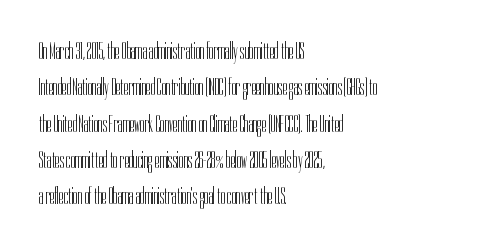
Compared with typical paragraphs, the rows here are spaced about the same. The letterforms sit at book weight or below. Ascenders rise straight up at ninety degrees. The lines are quadded left. Check the space under the baseline: it is left empty. Tracking value appears to be zero — textbook default spacing.
